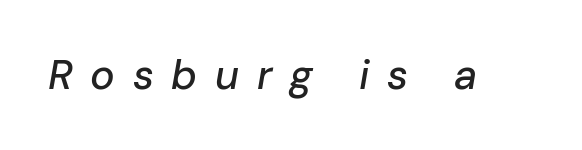
{"italic": "yes", "lean": "right", "slant_degrees": 10, "width": "normal", "stroke_contrast": "low", "x_height": "medium", "monospaced": "no", "underline": "no", "letter_spacing": "wide", "letter_spacing_em": 0.43, "glyph_px": 41}
